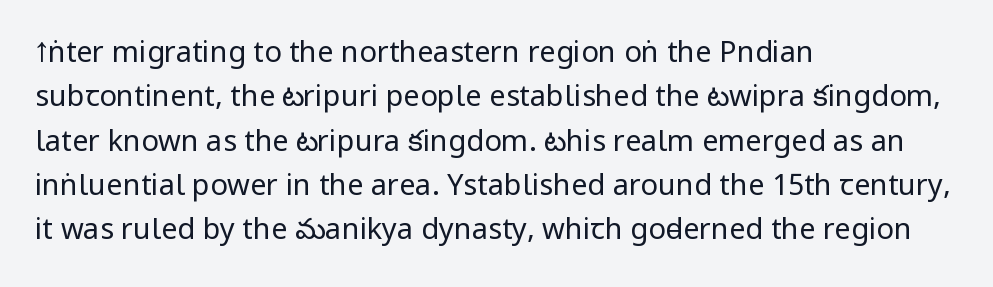
{"serif": "no", "italic": "no", "bold": "no", "weight": "regular", "width": "condensed", "stroke_contrast": "low", "x_height": "large", "monospaced": "no", "underline": "no", "align": "left", "line_spacing": "normal", "line_spacing_ratio": 1.53, "letter_spacing": "normal", "letter_spacing_em": 0.0, "glyph_px": 29}
